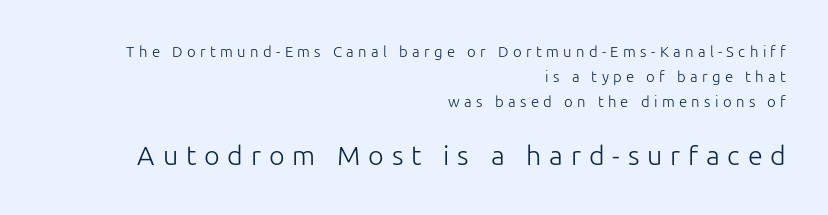
Style check: upright. Has an underline been added? It has not. Reading down the block, your eye finds every line finishing at a fixed right position. Does extra space separate the letters? Yes, quite a lot of it.
